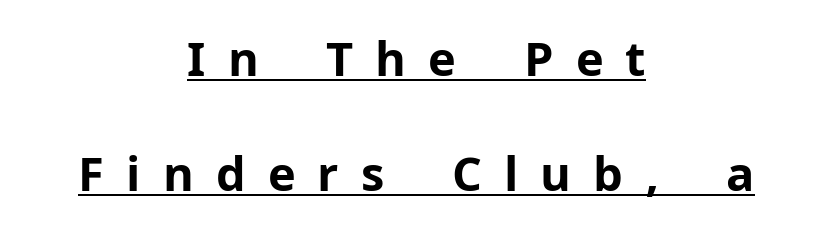
{"serif": "no", "italic": "no", "bold": "yes", "weight": "bold", "width": "normal", "stroke_contrast": "low", "x_height": "medium", "monospaced": "no", "underline": "yes", "align": "center", "line_spacing": "loose", "line_spacing_ratio": 2.44, "letter_spacing": "wide", "letter_spacing_em": 0.47, "glyph_px": 47}
